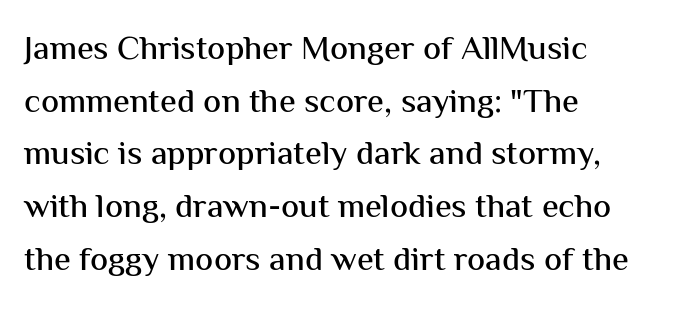
The image shows 34 px sans-serif type, upright; set left-aligned, normal line spacing (1.55x), normal letter spacing, not underlined; medium stroke contrast and a medium x-height.
